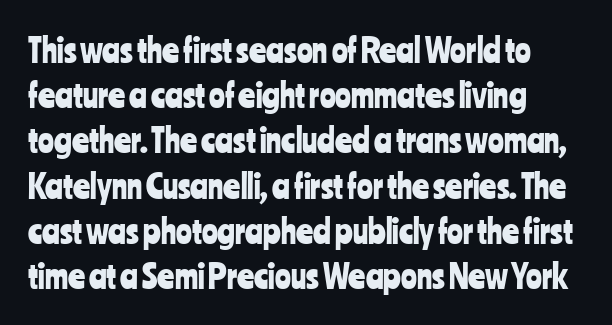
{"serif": "no", "italic": "no", "width": "condensed", "stroke_contrast": "low", "x_height": "medium", "monospaced": "no", "underline": "no", "align": "left", "line_spacing": "normal", "line_spacing_ratio": 1.37, "letter_spacing": "normal", "letter_spacing_em": 0.0, "glyph_px": 33}
